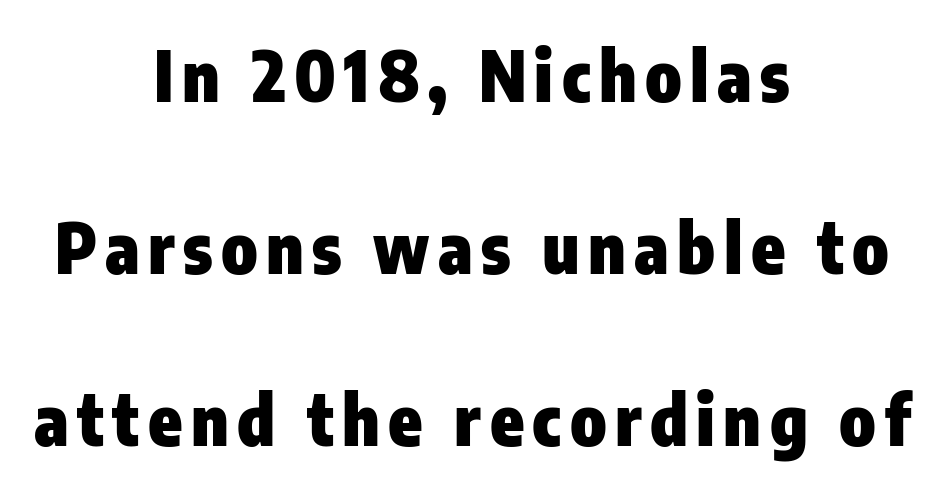
Q: Is the text bold? A: Yes.
Q: Is the text italic (slanted)? A: No, it is upright.
Q: Is the typeface a serif or a sans-serif typeface? A: Sans-serif.
Q: Is the text underlined? A: No.
Q: How is the paragraph aligned? A: Centered.
Q: Is the spacing between lines tight, normal or loose? A: Loose.
Q: Width (condensed, normal, or wide)? A: Condensed.
Q: Stroke contrast? A: Low.
Q: x-height? A: Medium.
Q: Monospaced? A: No.
